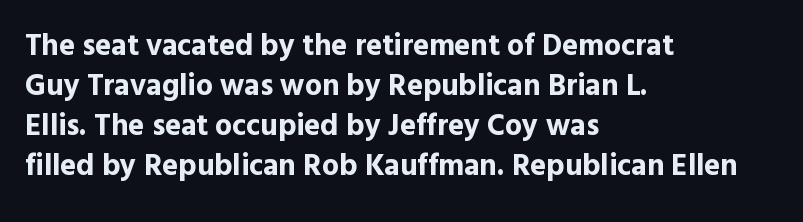
The font is running at its bold setting. Spacing between characters is what you'd get straight out of the box. Alignment: flush left. Proportional: the letters do not fall into vertical columns.
